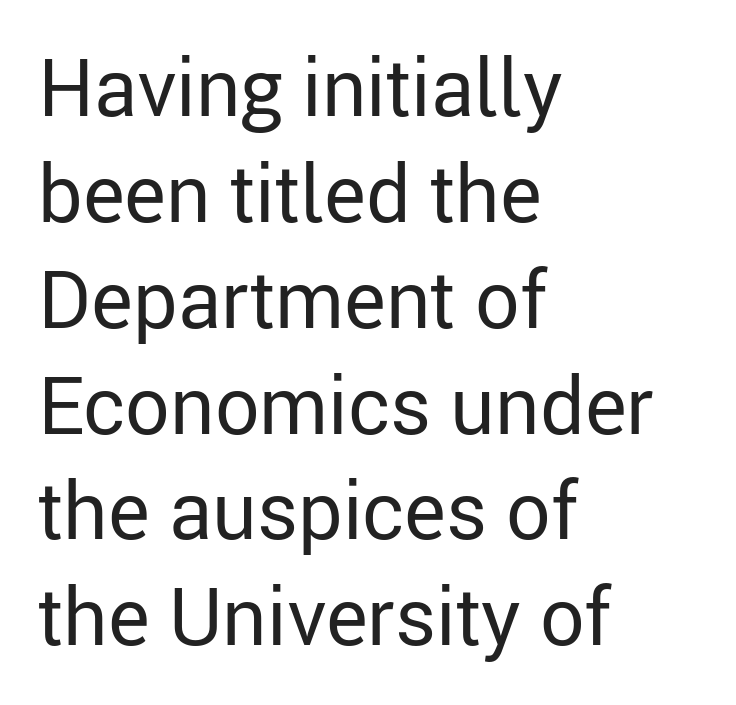
Weight class: somewhere from thin through regular. Typographically, this falls in the sans-serif category. The setting favours the left margin, as ordinary paragraphs usually do. A typesetter would call this proportional, since set widths differ per character. Each word holds together tightly as a unit, with standard inter-letter gaps.
